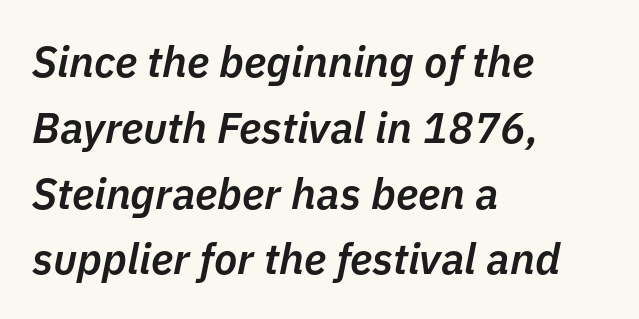
The image shows 43 px semibold type, italic (leaning right); set left-aligned, normal line spacing (1.53x), normal letter spacing, not underlined; low stroke contrast and a medium x-height.
